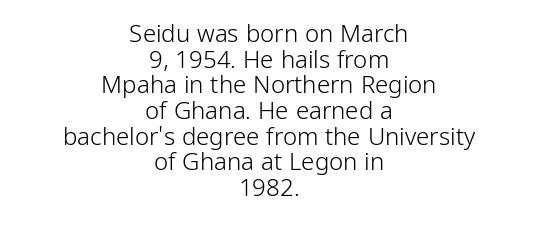
Q: Is the text bold? A: No.
Q: Is the text italic (slanted)? A: No, it is upright.
Q: Is the text underlined? A: No.
Q: How is the paragraph aligned? A: Centered.
Q: Is the spacing between letters normal or unusually wide? A: Normal.
Q: Is the spacing between lines tight, normal or loose? A: Tight.
